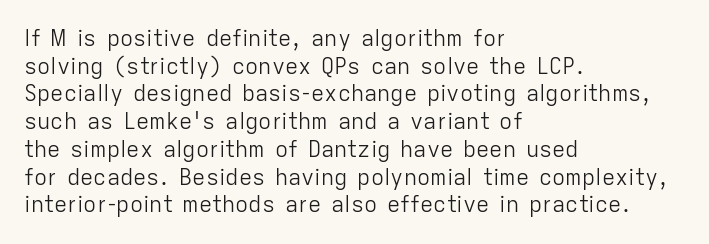
Q: Is the text bold? A: No.
Q: Is the text italic (slanted)? A: No, it is upright.
Q: Is the text underlined? A: No.
Q: How is the paragraph aligned? A: Left-aligned.
Q: Is the spacing between letters normal or unusually wide? A: Normal.
Q: Is the spacing between lines tight, normal or loose? A: Normal.
